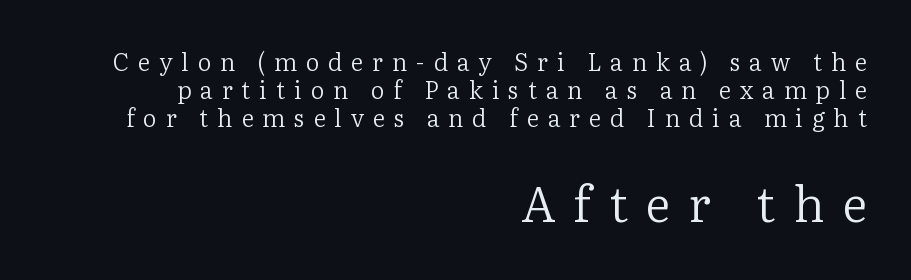
Typeset ragged left — the right edge is the straight one. You could not count columns in this text — the font is proportionally spaced. The space directly below the letters is spotless. Yep, those are serifs on the letters. Look at the tracking — it's clearly loosened, letters drifting apart. The font's upright variant was chosen for this text.
